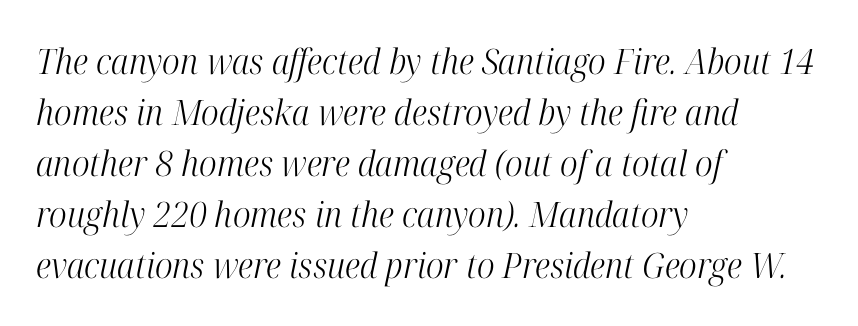
The image shows 35 px light, condensed serif type, italic (leaning right); set left-aligned, normal line spacing (1.46x), normal letter spacing, not underlined; high stroke contrast and a medium x-height.
